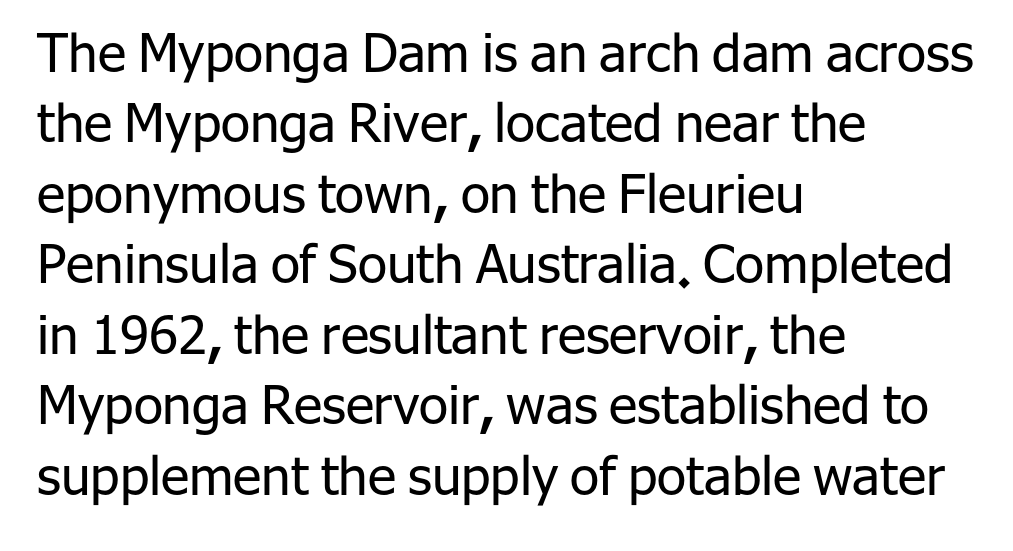
{"serif": "no", "italic": "no", "bold": "no", "weight": "regular", "width": "normal", "stroke_contrast": "low", "x_height": "medium", "monospaced": "no", "underline": "no", "align": "left", "line_spacing": "normal", "line_spacing_ratio": 1.33, "letter_spacing": "normal", "letter_spacing_em": 0.0, "glyph_px": 53}
